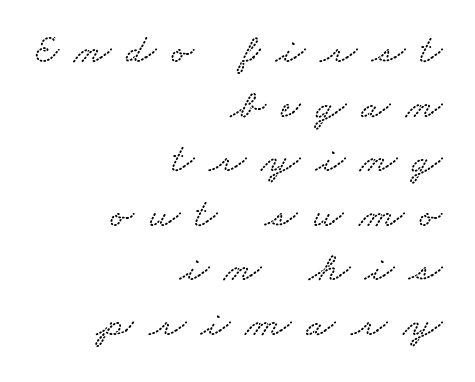
{"width": "wide", "stroke_contrast": "low", "x_height": "small", "monospaced": "no", "underline": "no", "align": "right", "line_spacing": "normal", "line_spacing_ratio": 1.3, "letter_spacing": "wide", "letter_spacing_em": 0.37, "glyph_px": 42}
